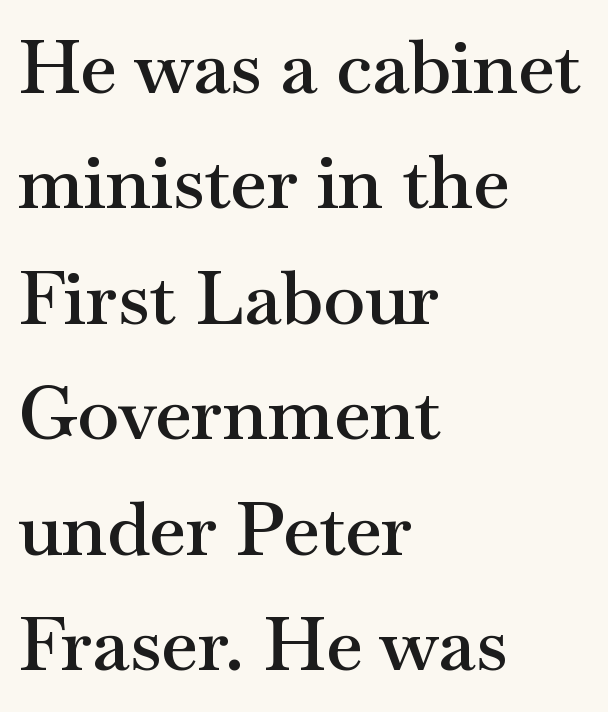
Q: Is the text bold? A: Semi-bold.
Q: Is the text italic (slanted)? A: No, it is upright.
Q: Is the typeface a serif or a sans-serif typeface? A: Serif.
Q: Is the text underlined? A: No.
Q: How is the paragraph aligned? A: Left-aligned.
Q: Is the spacing between letters normal or unusually wide? A: Normal.
Q: Is the spacing between lines tight, normal or loose? A: Normal.
Q: Width (condensed, normal, or wide)? A: Wide.
Q: Stroke contrast? A: Medium.
Q: x-height? A: Small.
Q: Monospaced? A: No.
